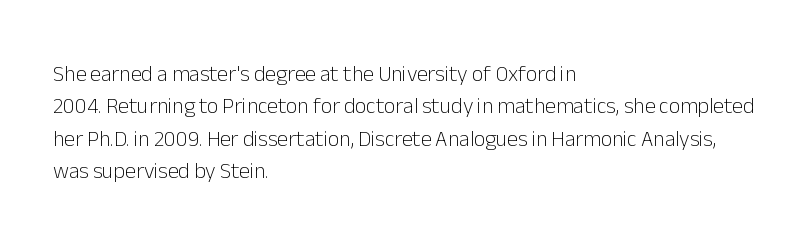
Does extra space separate the letters? No, they use regular spacing. Compared with a typical body face, this is equally light or lighter still. Casual observation: everything's shoved over to the left. This sample keeps an unexceptional amount of space between lines.
